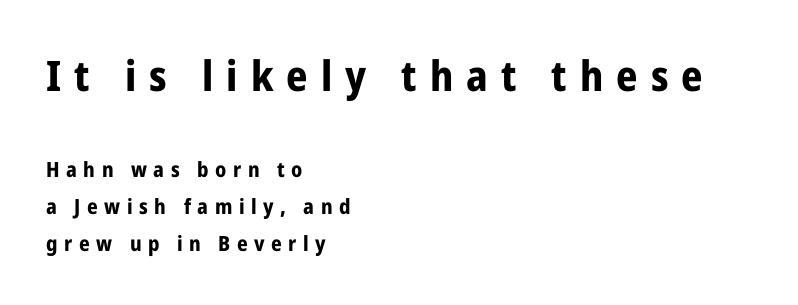
{"serif": "no", "italic": "no", "bold": "yes", "weight": "bold", "width": "condensed", "stroke_contrast": "low", "x_height": "medium", "monospaced": "no", "underline": "no", "align": "left", "line_spacing_ratio": 1.77, "letter_spacing": "wide", "letter_spacing_em": 0.31, "larger_block": "first", "size_ratio": 2.0, "glyph_px": 42}
